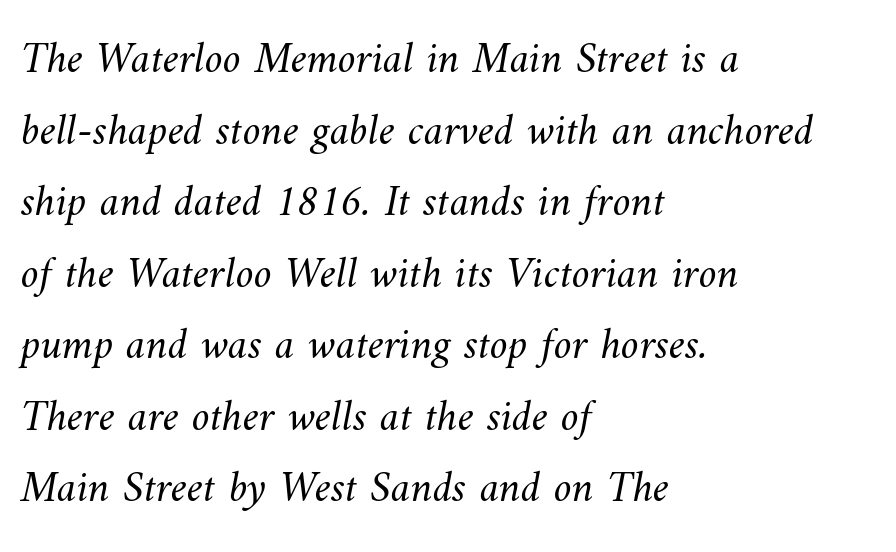
{"bold": "no", "weight": "light", "width": "normal", "stroke_contrast": "medium", "x_height": "small", "monospaced": "no", "underline": "no", "align": "left", "line_spacing": "normal", "line_spacing_ratio": 1.59, "letter_spacing": "normal", "letter_spacing_em": 0.0, "glyph_px": 45}
